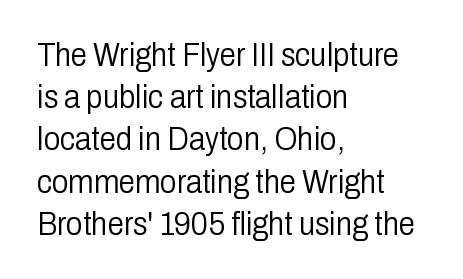
{"serif": "no", "italic": "no", "bold": "no", "weight": "light", "width": "condensed", "stroke_contrast": "low", "x_height": "medium", "monospaced": "no", "underline": "no", "align": "left", "line_spacing": "normal", "line_spacing_ratio": 1.28, "letter_spacing": "normal", "letter_spacing_em": 0.0, "glyph_px": 33}
